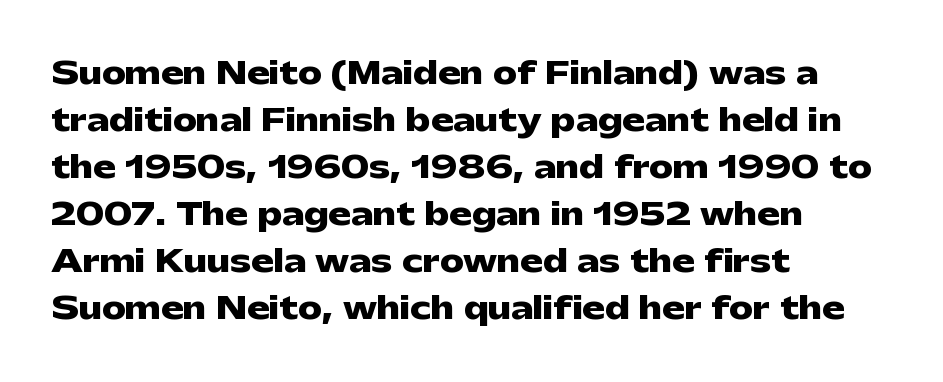
The image shows 30 px heavy, wide sans-serif type, upright; set left-aligned, normal line spacing (1.57x), normal letter spacing, not underlined; low stroke contrast and a medium x-height.
